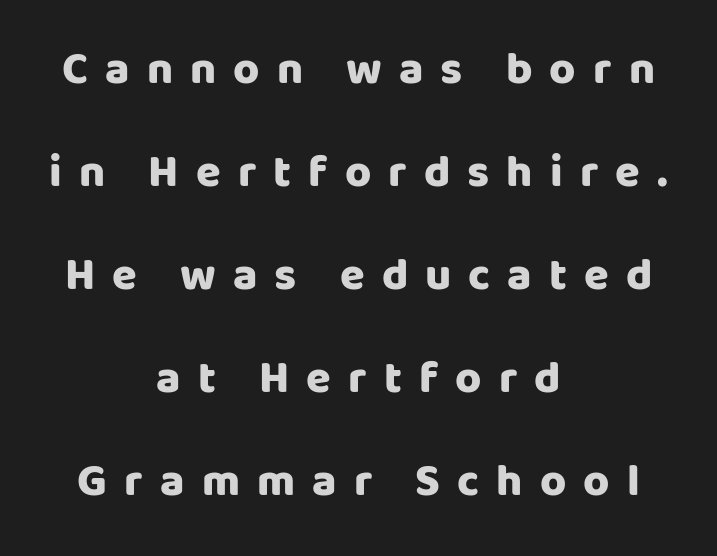
Is this a fixed-width face? No — the glyphs have proportional, varying widths. Notice the wide empty band between every row — that's loose leading. Typeset on center — no edge is straight. Its strokes are broad and dark, the hallmark of bold type.
